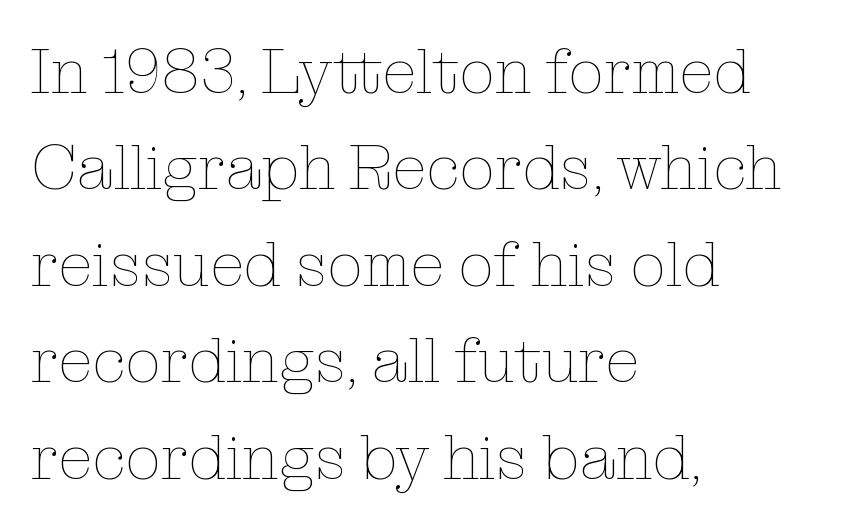
{"italic": "no", "bold": "no", "weight": "thin", "width": "normal", "stroke_contrast": "low", "x_height": "medium", "monospaced": "no", "underline": "no", "align": "left", "line_spacing": "normal", "line_spacing_ratio": 1.53, "letter_spacing": "normal", "letter_spacing_em": 0.0, "glyph_px": 63}
